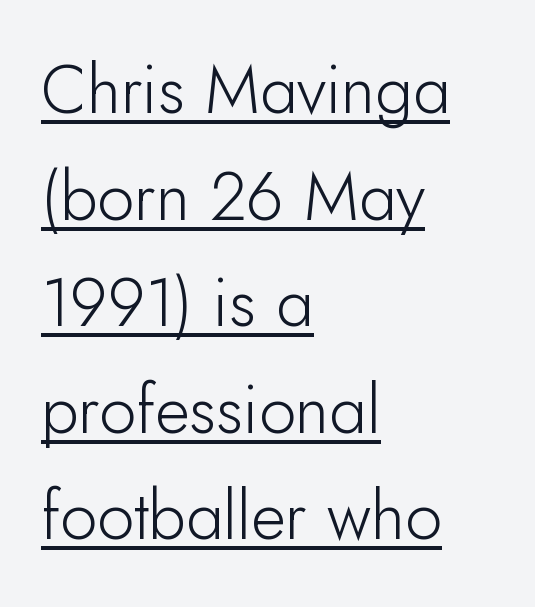
{"serif": "no", "italic": "no", "bold": "no", "weight": "light", "width": "normal", "stroke_contrast": "low", "x_height": "small", "monospaced": "no", "underline": "yes", "align": "left", "line_spacing": "normal", "line_spacing_ratio": 1.59, "letter_spacing": "normal", "letter_spacing_em": 0.0, "glyph_px": 67}
